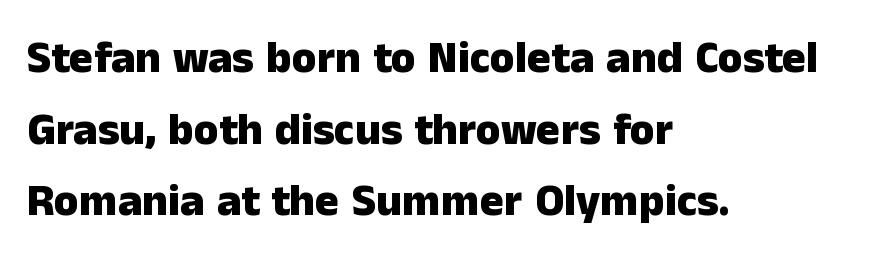
{"serif": "no", "italic": "no", "bold": "yes", "weight": "heavy", "width": "normal", "stroke_contrast": "low", "x_height": "medium", "monospaced": "no", "underline": "no", "align": "left", "line_spacing": "normal", "line_spacing_ratio": 1.59, "letter_spacing": "normal", "letter_spacing_em": 0.0, "glyph_px": 45}
